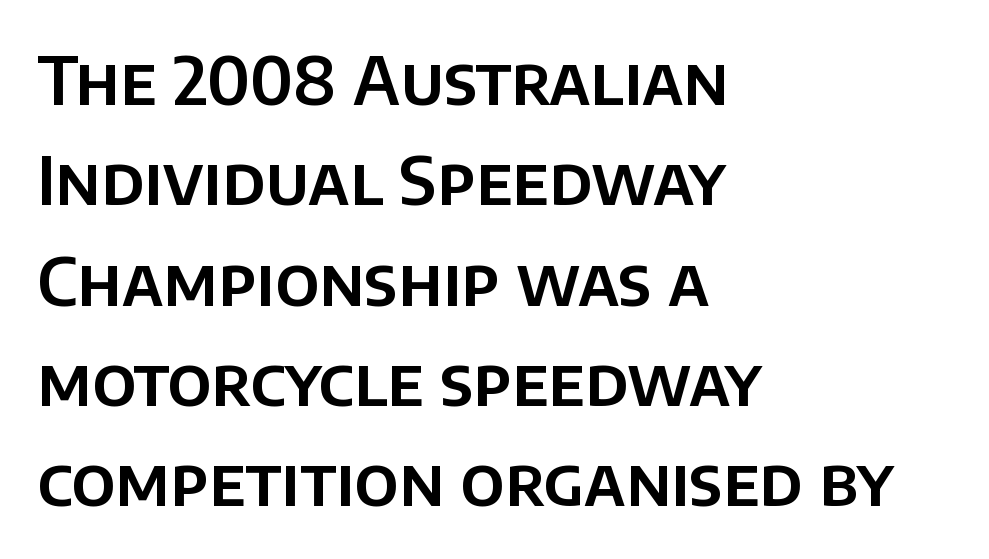
Q: Is the text italic (slanted)? A: No, it is upright.
Q: Is the typeface a serif or a sans-serif typeface? A: Sans-serif.
Q: Is the text underlined? A: No.
Q: How is the paragraph aligned? A: Left-aligned.
Q: Is the spacing between letters normal or unusually wide? A: Normal.
Q: Is the spacing between lines tight, normal or loose? A: Normal.
Q: Width (condensed, normal, or wide)? A: Normal.
Q: Stroke contrast? A: Low.
Q: x-height? A: Large.
Q: Monospaced? A: No.
